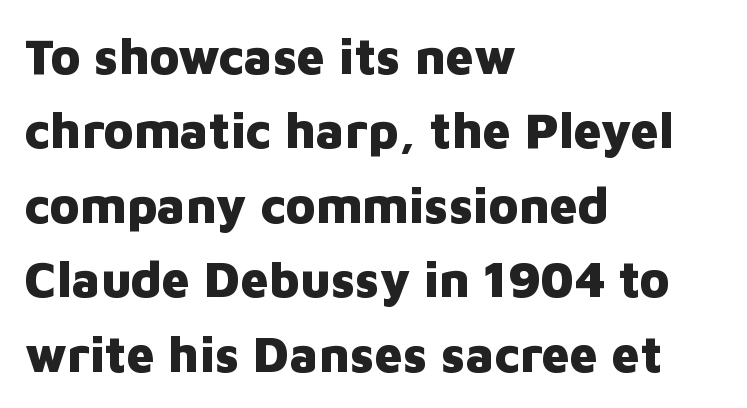
Upright lettering throughout. Summary of weight: heavy, a full bold. This sample has the flowing, uneven cadence of proportional lettering. Words appear dense and cohesive because spacing is normal.
